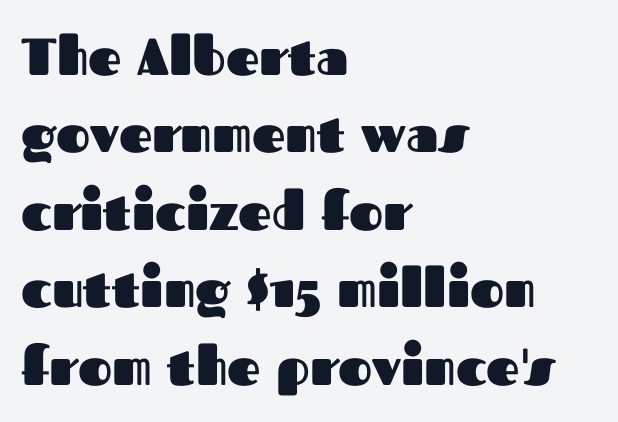
Q: Is the text bold? A: Yes.
Q: Is the text italic (slanted)? A: No, it is upright.
Q: Is the typeface a serif or a sans-serif typeface? A: Sans-serif.
Q: Is the text underlined? A: No.
Q: How is the paragraph aligned? A: Left-aligned.
Q: Is the spacing between letters normal or unusually wide? A: Normal.
Q: Is the spacing between lines tight, normal or loose? A: Normal.
Q: Width (condensed, normal, or wide)? A: Normal.
Q: Stroke contrast? A: Medium.
Q: x-height? A: Medium.
Q: Monospaced? A: No.
